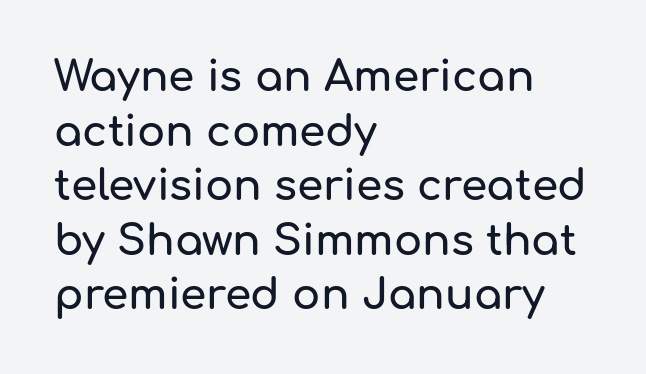
The image shows 42 px sans-serif type, upright; set left-aligned, normal line spacing (1.3x), normal letter spacing, not underlined; low stroke contrast and a medium x-height.
